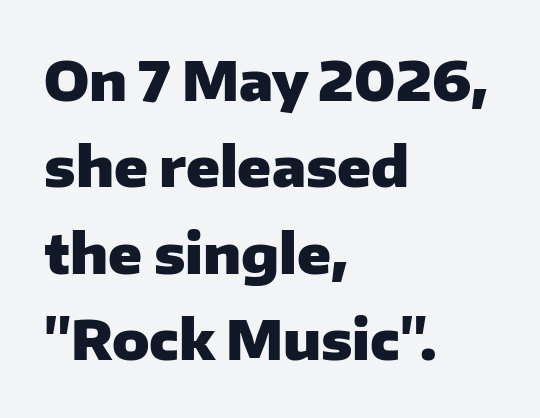
{"serif": "no", "italic": "no", "bold": "yes", "weight": "heavy", "width": "normal", "stroke_contrast": "low", "x_height": "medium", "monospaced": "no", "underline": "no", "align": "left", "line_spacing": "normal", "line_spacing_ratio": 1.57, "letter_spacing": "normal", "letter_spacing_em": 0.0, "glyph_px": 55}
